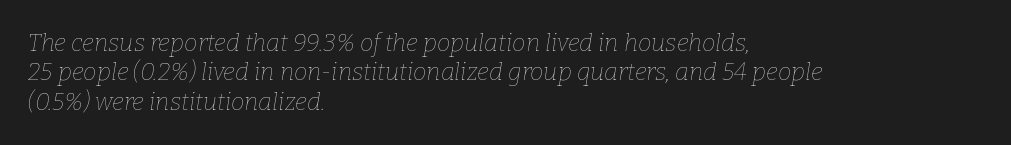
{"italic": "yes", "lean": "right", "slant_degrees": 9, "bold": "no", "underline": "no", "align": "left", "line_spacing_ratio": 1.22, "letter_spacing": "normal", "letter_spacing_em": 0.0, "glyph_px": 24}
